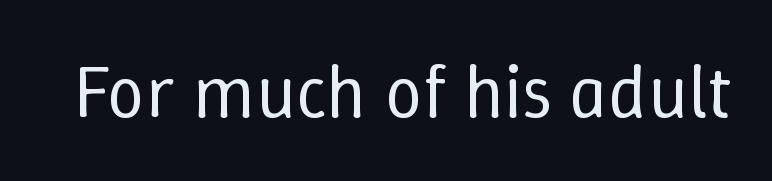
The image shows 75 px regular-weight type, upright; set normal letter spacing, not underlined; low stroke contrast and a medium x-height.
